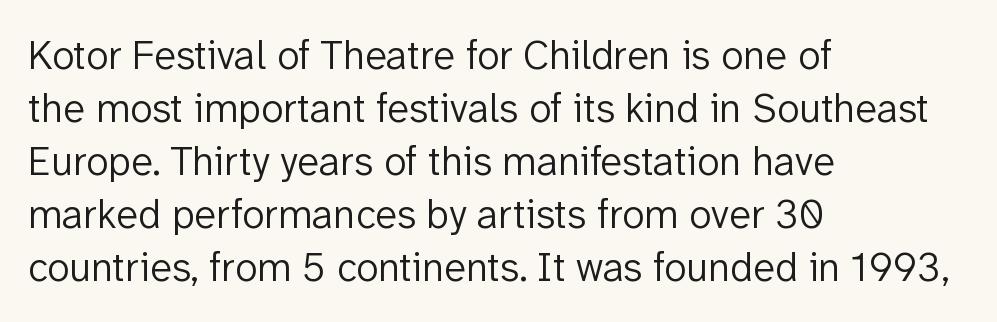
{"serif": "no", "italic": "no", "bold": "no", "weight": "light", "width": "normal", "stroke_contrast": "low", "x_height": "medium", "monospaced": "no", "underline": "no", "align": "left", "line_spacing": "normal", "line_spacing_ratio": 1.29, "letter_spacing": "normal", "letter_spacing_em": 0.0, "glyph_px": 41}
